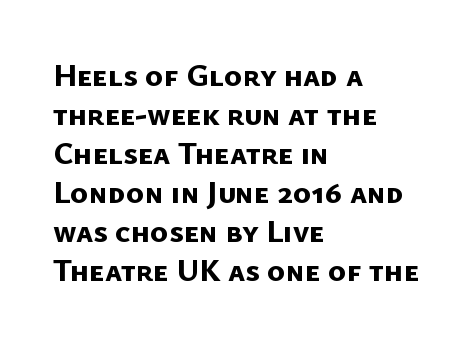
The image shows 31 px bold sans-serif type; set left-aligned, normal line spacing (1.26x), normal letter spacing, not underlined; low stroke contrast and a medium x-height.
